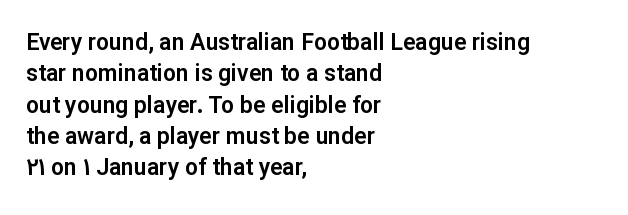
The passage shown is not underscored anywhere. The line texture is even and compact thanks to regular tracking. Nope, not italic — everything's standing straight. Each line starts at the same left margin while the right side varies. Notice how descenders clear the ascenders below comfortably — that's standard leading.
